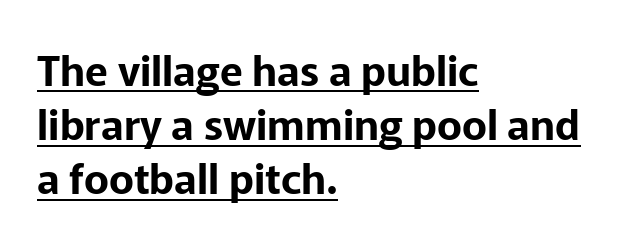
{"serif": "no", "italic": "no", "width": "normal", "stroke_contrast": "low", "x_height": "medium", "monospaced": "no", "underline": "yes", "align": "left", "line_spacing": "normal", "line_spacing_ratio": 1.29, "letter_spacing": "normal", "letter_spacing_em": 0.0, "glyph_px": 42}
